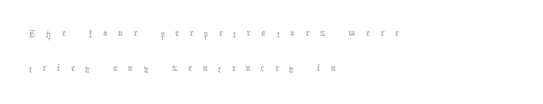
Is this a heavy cut? Hardly; it is regular or lighter. Short and long lines alike share a common starting point at left. Descender tails drop into unmarked territory. Vertical spacing — default. Designer's note — italics off, roman on.
